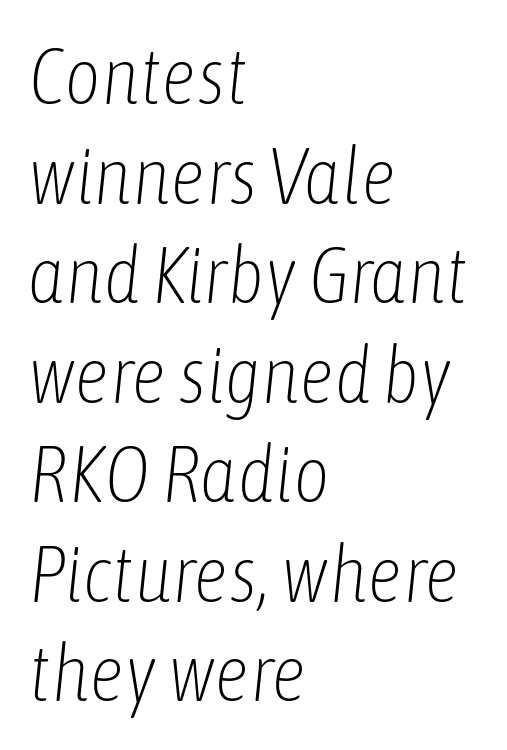
A typesetter would call this leading conventional body-copy spacing. The lines are quadded left. Letters rest on an invisible, unmarked baseline. The letters advance in unequal steps, a hallmark of proportional type. Is the type slanted? Yes — the strokes lean at a clear angle.
